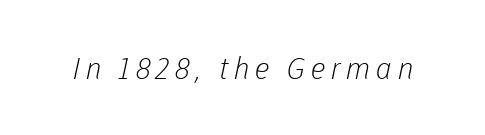
{"serif": "no", "bold": "no", "weight": "light", "width": "normal", "stroke_contrast": "low", "x_height": "medium", "monospaced": "no", "underline": "no", "glyph_px": 30}
